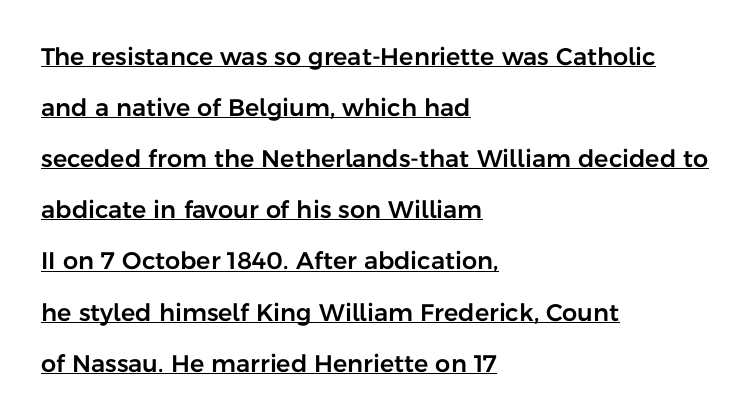
{"italic": "no", "underline": "yes", "align": "left", "line_spacing": "loose", "line_spacing_ratio": 2.13, "letter_spacing": "normal", "letter_spacing_em": 0.0, "glyph_px": 24}
